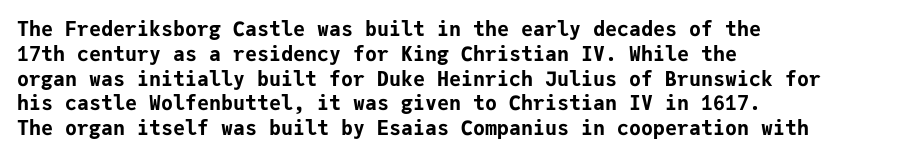
Line starts are locked; line ends wander. Tracking value appears to be zero — textbook default spacing. Style check: upright. Rule under the text: the space is simply empty. Heavy-handed strokes throughout: this text is bold.
